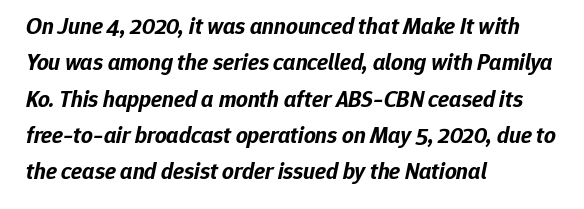
Q: Is the text bold? A: Yes.
Q: Is the text italic (slanted)? A: Yes, it leans right by about 12 degrees.
Q: Is the text underlined? A: No.
Q: How is the paragraph aligned? A: Left-aligned.
Q: Is the spacing between letters normal or unusually wide? A: Normal.
Q: Is the spacing between lines tight, normal or loose? A: Normal.
